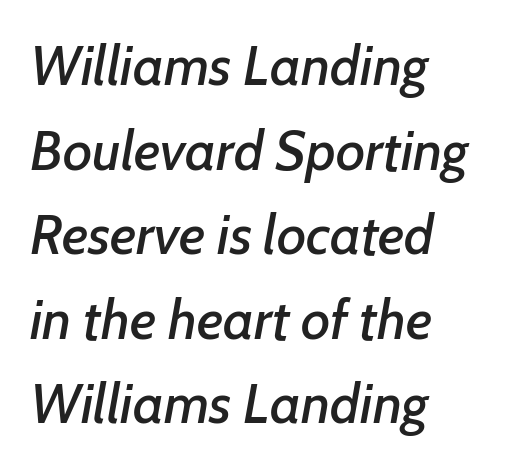
Q: Is the text italic (slanted)? A: Yes, it leans right by about 7 degrees.
Q: Is the text underlined? A: No.
Q: How is the paragraph aligned? A: Left-aligned.
Q: Is the spacing between letters normal or unusually wide? A: Normal.
Q: Is the spacing between lines tight, normal or loose? A: Normal.
Q: Width (condensed, normal, or wide)? A: Normal.
Q: Stroke contrast? A: Low.
Q: x-height? A: Medium.
Q: Monospaced? A: No.
